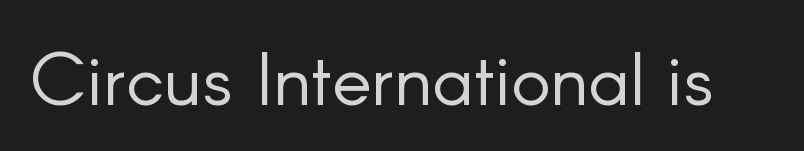
Q: Is the text bold? A: No.
Q: Is the text italic (slanted)? A: No, it is upright.
Q: Is the typeface a serif or a sans-serif typeface? A: Sans-serif.
Q: Is the text underlined? A: No.
Q: Is the spacing between letters normal or unusually wide? A: Normal.
Q: Width (condensed, normal, or wide)? A: Normal.
Q: Stroke contrast? A: Low.
Q: x-height? A: Small.
Q: Monospaced? A: No.
